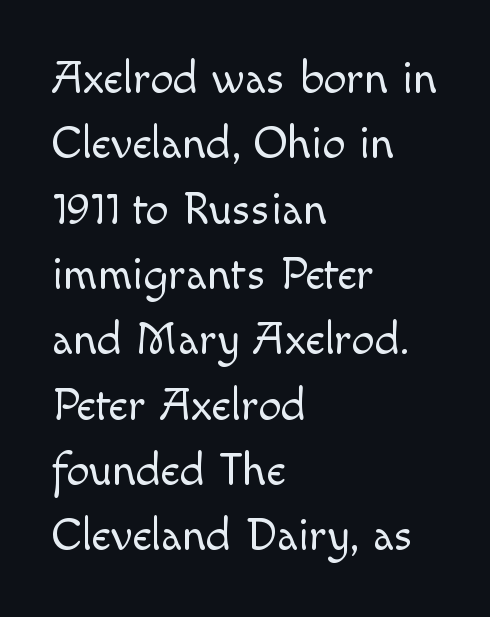
Left-aligned paragraph, ragged on the right. A normal amount of white space separates one row of letters from the next. The font is comparable to plain body text, perhaps lighter. Rule under the text: the space is simply empty. Spacing between characters is what you'd get straight out of the box.
